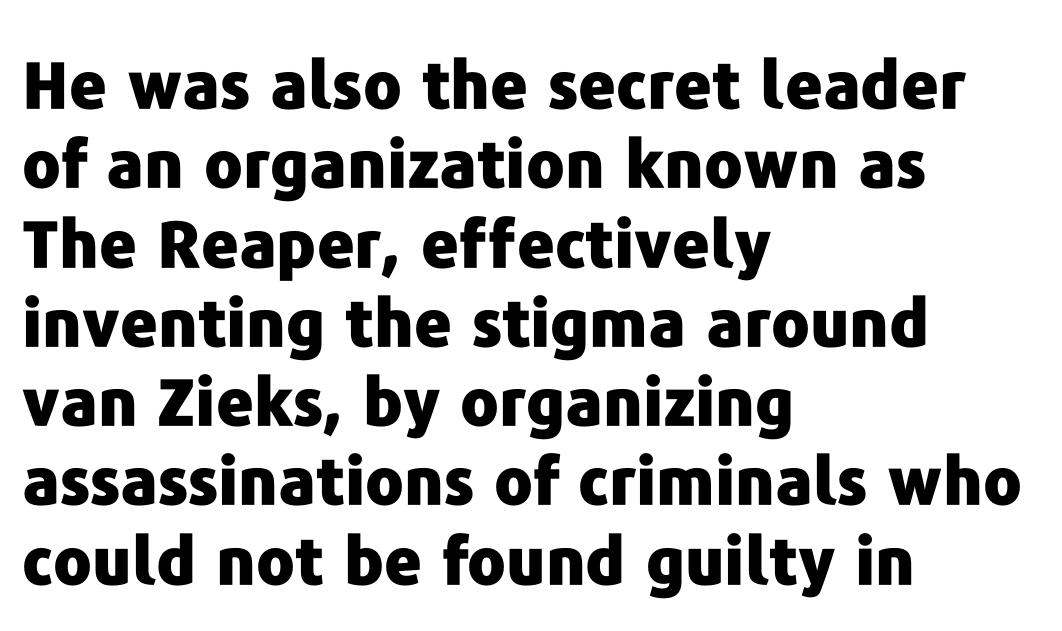
The image shows 65 px heavy sans-serif type, upright; set left-aligned, line spacing 1.22x, normal letter spacing, not underlined; low stroke contrast and a medium x-height.
